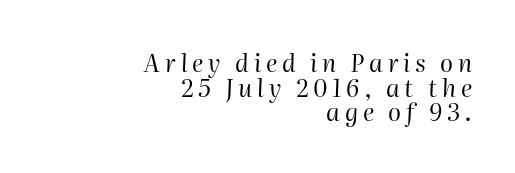
Q: Is the text bold? A: No.
Q: Is the text italic (slanted)? A: Yes, it leans right by about 2 degrees.
Q: Is the text underlined? A: No.
Q: How is the paragraph aligned? A: Right-aligned.
Q: Is the spacing between letters normal or unusually wide? A: Unusually wide.
Q: Is the spacing between lines tight, normal or loose? A: Tight.
